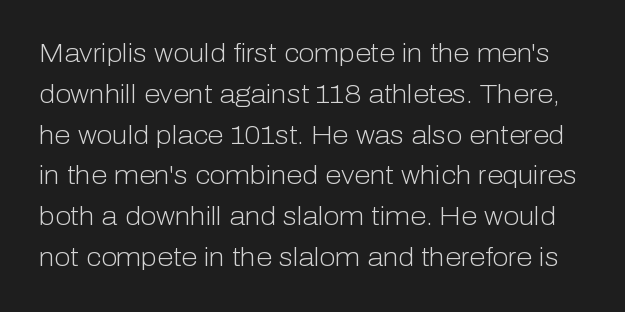
{"italic": "no", "bold": "no", "underline": "no", "line_spacing": "normal", "line_spacing_ratio": 1.57, "letter_spacing": "normal", "letter_spacing_em": 0.0, "glyph_px": 26}
